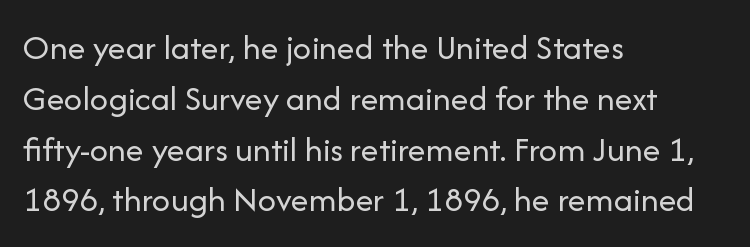
Weight: in the light-to-regular range. Posture: vertical. Each letter's strokes conclude bluntly, with no projecting serifs. Words appear dense and cohesive because spacing is normal.
